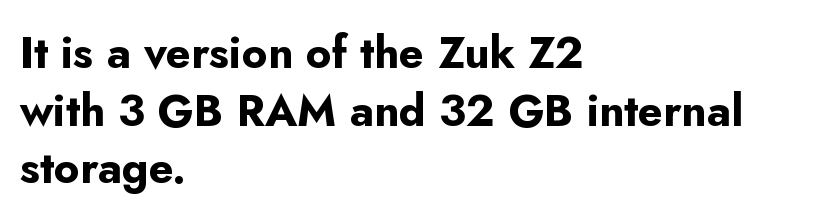
Q: Is the text bold? A: Yes.
Q: Is the text italic (slanted)? A: No, it is upright.
Q: Is the typeface a serif or a sans-serif typeface? A: Sans-serif.
Q: Is the text underlined? A: No.
Q: How is the paragraph aligned? A: Left-aligned.
Q: Is the spacing between letters normal or unusually wide? A: Normal.
Q: Is the spacing between lines tight, normal or loose? A: Normal.
Q: Width (condensed, normal, or wide)? A: Normal.
Q: Stroke contrast? A: Low.
Q: x-height? A: Small.
Q: Monospaced? A: No.
